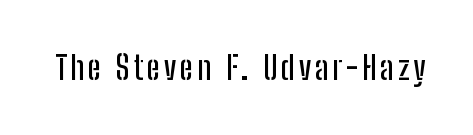
The image shows 32 px condensed sans-serif type, upright; set not underlined; low stroke contrast and a medium x-height.
